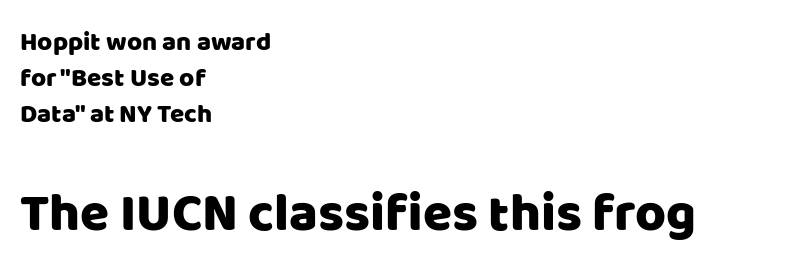
{"serif": "no", "italic": "no", "width": "normal", "stroke_contrast": "low", "x_height": "large", "monospaced": "no", "underline": "no", "align": "left", "line_spacing": "normal", "line_spacing_ratio": 1.38, "letter_spacing": "normal", "letter_spacing_em": 0.0, "larger_block": "second", "size_ratio": 2.04, "glyph_px": 53}
